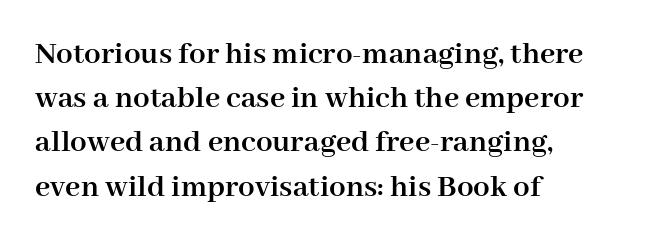
Q: Is the text bold? A: Yes.
Q: Is the text italic (slanted)? A: No, it is upright.
Q: Is the typeface a serif or a sans-serif typeface? A: Serif.
Q: Is the text underlined? A: No.
Q: How is the paragraph aligned? A: Left-aligned.
Q: Is the spacing between letters normal or unusually wide? A: Normal.
Q: Is the spacing between lines tight, normal or loose? A: Normal.
Q: Width (condensed, normal, or wide)? A: Normal.
Q: Stroke contrast? A: High.
Q: x-height? A: Medium.
Q: Monospaced? A: No.
